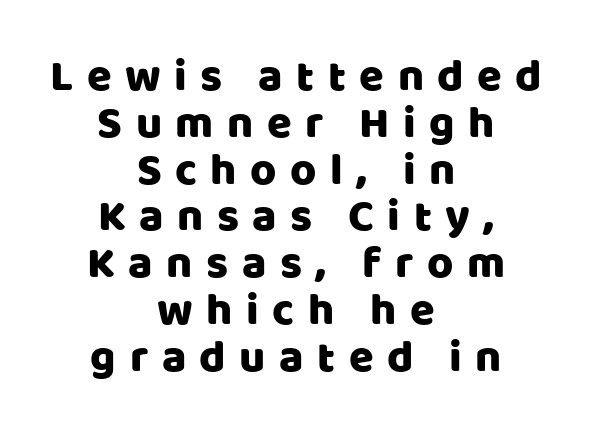
The image shows 45 px sans-serif type, upright; set centered, tight line spacing (1.04x), unusually wide letter spacing (+0.3 em), not underlined; low stroke contrast and a large x-height.
